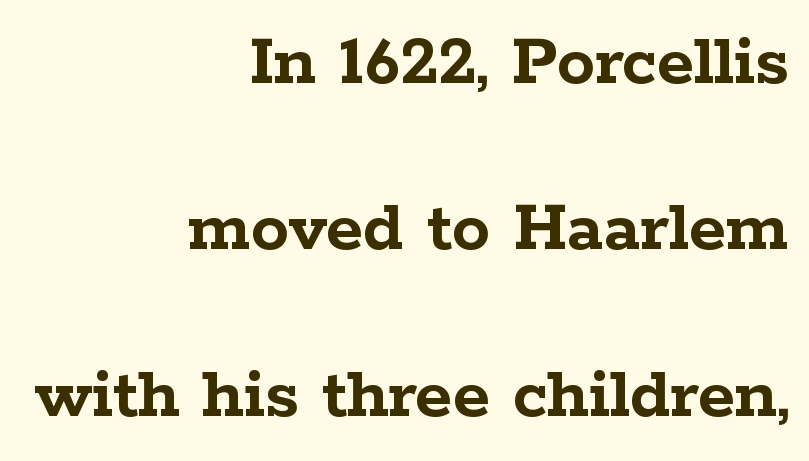
Q: Is the text bold? A: Yes.
Q: Is the text italic (slanted)? A: No, it is upright.
Q: Is the typeface a serif or a sans-serif typeface? A: Serif.
Q: Is the text underlined? A: No.
Q: How is the paragraph aligned? A: Right-aligned.
Q: Is the spacing between letters normal or unusually wide? A: Normal.
Q: Is the spacing between lines tight, normal or loose? A: Loose.
Q: Width (condensed, normal, or wide)? A: Wide.
Q: Stroke contrast? A: Low.
Q: x-height? A: Medium.
Q: Monospaced? A: No.
